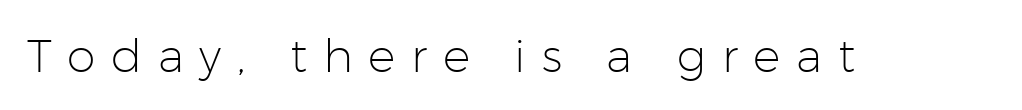
The image shows 46 px light sans-serif type, upright; set unusually wide letter spacing (+0.34 em), not underlined; low stroke contrast and a medium x-height.
